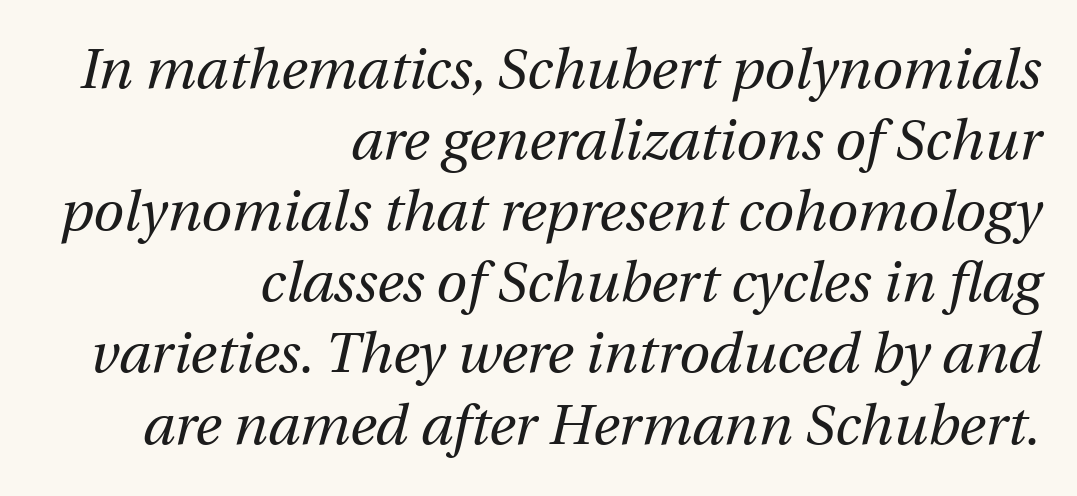
Q: Is the text bold? A: No.
Q: Is the text italic (slanted)? A: Yes, it leans right by about 12 degrees.
Q: Is the text underlined? A: No.
Q: How is the paragraph aligned? A: Right-aligned.
Q: Is the spacing between letters normal or unusually wide? A: Normal.
Q: Is the spacing between lines tight, normal or loose? A: Normal.
Q: Width (condensed, normal, or wide)? A: Normal.
Q: Stroke contrast? A: Medium.
Q: x-height? A: Medium.
Q: Monospaced? A: No.
